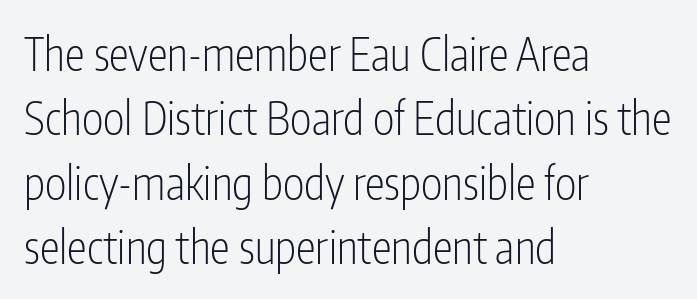
You could not count columns in this text — the font is proportionally spaced. The space between consecutive lines is moderate. The type family on display is of the sans-serif kind. Designer's note — italics off, roman on. Beneath every word, the page is bare. The line texture is even and compact thanks to regular tracking.
